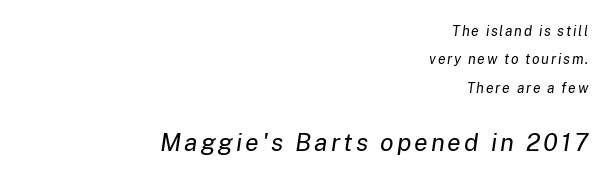
Heft: none added — not bold. Scale increases going downward across the two blocks. The space between consecutive lines is lavish. Style check: oblique.
